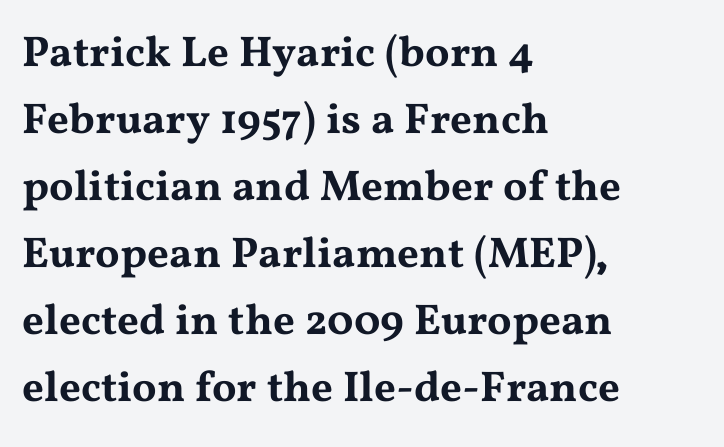
The image shows 43 px wide serif type, upright; set left-aligned, normal line spacing (1.56x), normal letter spacing, not underlined; medium stroke contrast and a medium x-height.
